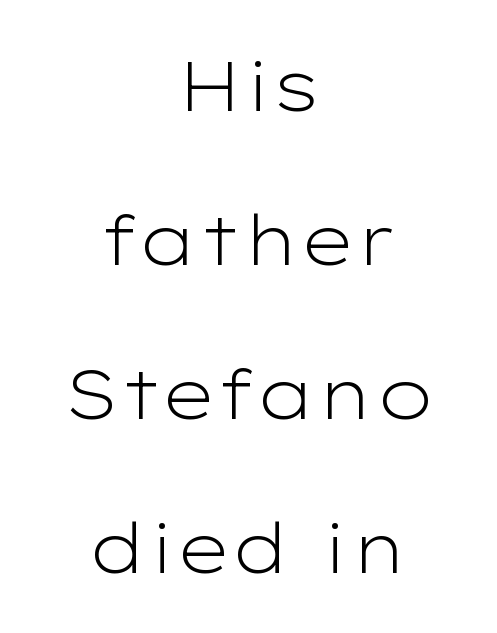
The image shows 69 px light, wide sans-serif type, upright; set centered, loose line spacing (2.23x), normal letter spacing, not underlined; low stroke contrast and a medium x-height.
